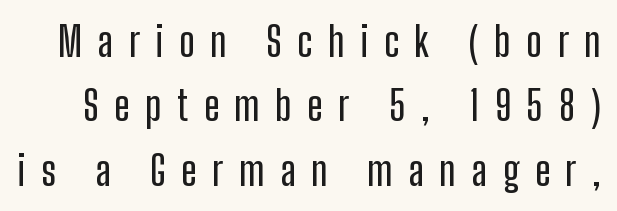
Q: Is the text italic (slanted)? A: No, it is upright.
Q: Is the typeface a serif or a sans-serif typeface? A: Sans-serif.
Q: Is the text underlined? A: No.
Q: Is the spacing between letters normal or unusually wide? A: Unusually wide.
Q: Is the spacing between lines tight, normal or loose? A: Normal.
Q: Width (condensed, normal, or wide)? A: Condensed.
Q: Stroke contrast? A: Low.
Q: x-height? A: Medium.
Q: Monospaced? A: No.
